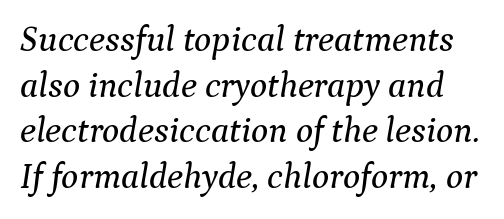
Q: Is the text italic (slanted)? A: Yes, it leans right by about 9 degrees.
Q: Is the typeface a serif or a sans-serif typeface? A: Serif.
Q: Is the text underlined? A: No.
Q: Is the spacing between letters normal or unusually wide? A: Normal.
Q: Is the spacing between lines tight, normal or loose? A: Normal.
Q: Width (condensed, normal, or wide)? A: Normal.
Q: Stroke contrast? A: Medium.
Q: x-height? A: Medium.
Q: Monospaced? A: No.
